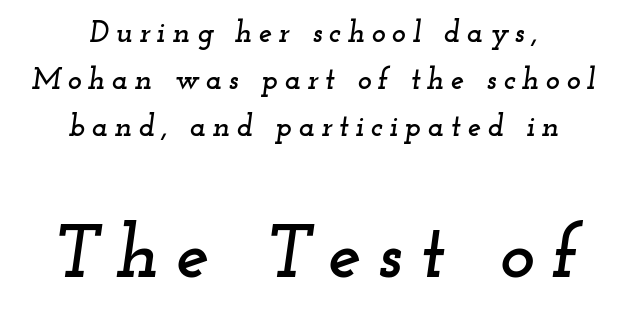
The image shows 75 px wide serif type, italic (leaning right); set centered, normal line spacing (1.57x), unusually wide letter spacing (+0.22 em), not underlined; the second (bottom) block is 2.5x larger; low stroke contrast and a small x-height.
